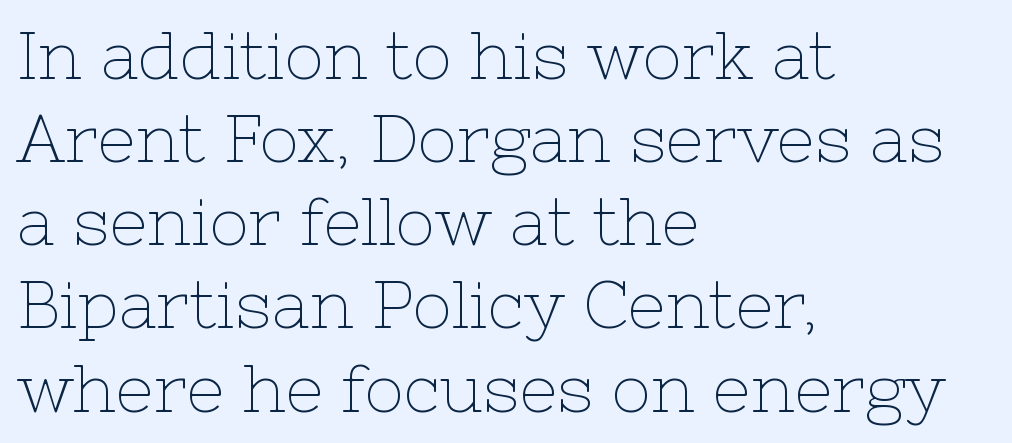
The image shows 66 px thin serif type, upright; set left-aligned, normal line spacing (1.26x), normal letter spacing, not underlined; low stroke contrast and a medium x-height.
